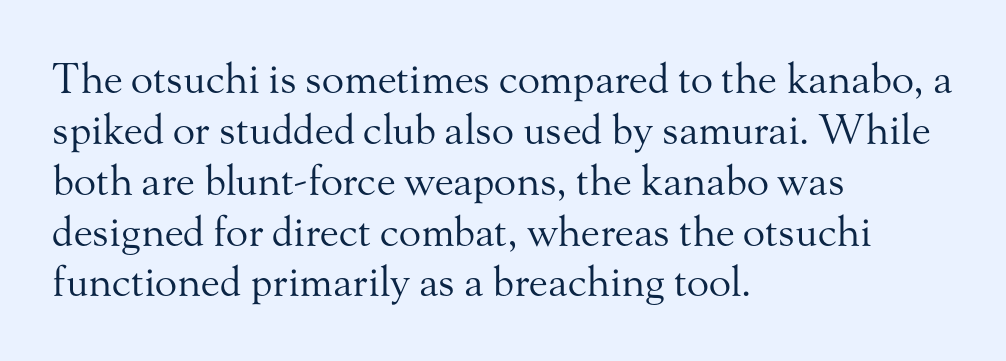
Q: Is the text bold? A: No.
Q: Is the text italic (slanted)? A: No, it is upright.
Q: Is the typeface a serif or a sans-serif typeface? A: Serif.
Q: Is the text underlined? A: No.
Q: How is the paragraph aligned? A: Left-aligned.
Q: Is the spacing between letters normal or unusually wide? A: Normal.
Q: Width (condensed, normal, or wide)? A: Normal.
Q: Stroke contrast? A: Medium.
Q: x-height? A: Small.
Q: Monospaced? A: No.
